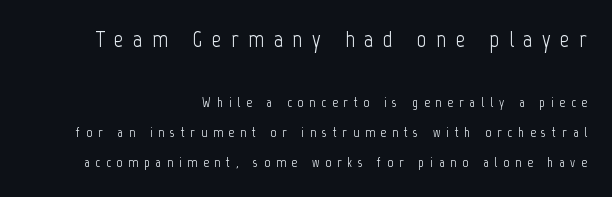
The letterforms stand isolated, each surrounded by extra space. This is not heavy type; no bold has been used. This is roman type, the default non-slanted kind. The words here are not underlined.
